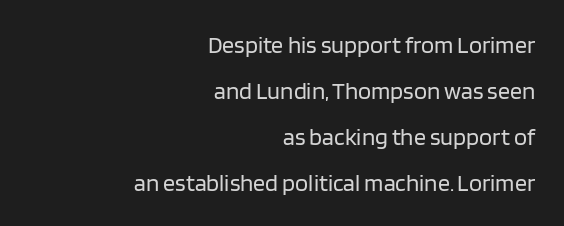
The image shows 24 px text type, upright; set right-aligned, loose line spacing (1.91x), normal letter spacing, not underlined.
